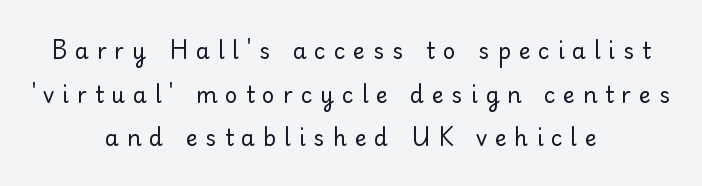
The image shows 22 px text type, upright; set centered, loose line spacing (1.98x), unusually wide letter spacing (+0.36 em), not underlined.
